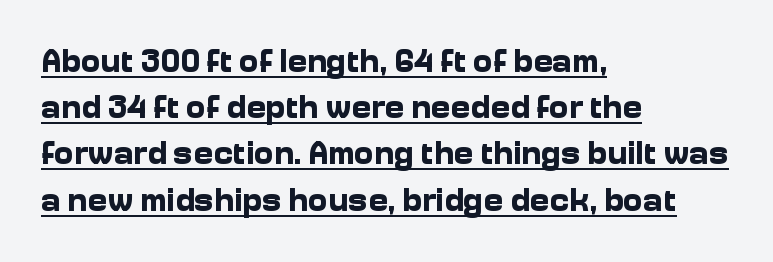
The image shows 33 px bold sans-serif type, upright; set left-aligned, normal line spacing (1.4x), normal letter spacing, underlined; low stroke contrast and a medium x-height.
